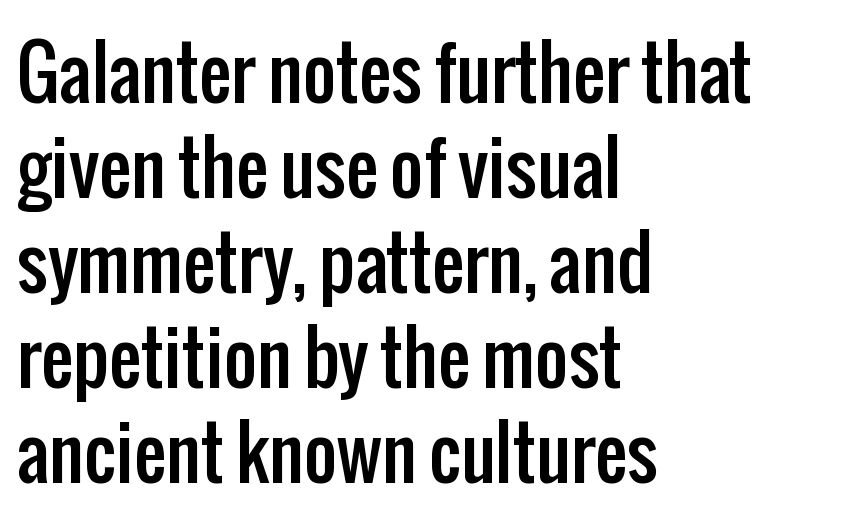
{"serif": "no", "italic": "no", "width": "condensed", "stroke_contrast": "low", "x_height": "medium", "monospaced": "no", "underline": "no", "align": "left", "line_spacing": "normal", "line_spacing_ratio": 1.32, "letter_spacing": "normal", "letter_spacing_em": 0.0, "glyph_px": 72}
